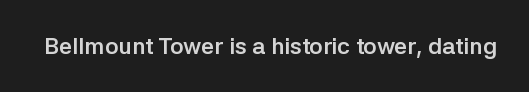
Q: Is the text bold? A: Yes.
Q: Is the text italic (slanted)? A: No, it is upright.
Q: Is the text underlined? A: No.
Q: Is the spacing between letters normal or unusually wide? A: Normal.
